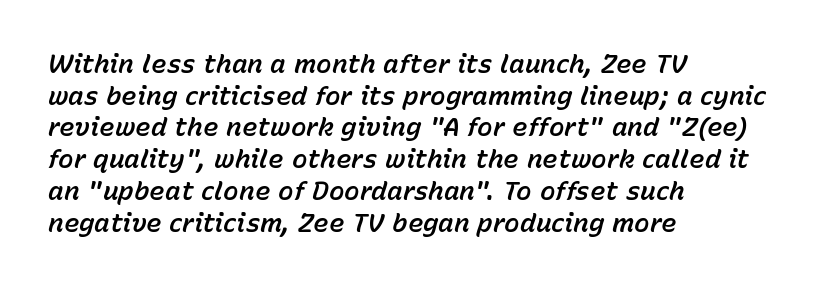
Q: Is the text italic (slanted)? A: Yes, it leans right by about 15 degrees.
Q: Is the text underlined? A: No.
Q: How is the paragraph aligned? A: Left-aligned.
Q: Is the spacing between letters normal or unusually wide? A: Normal.
